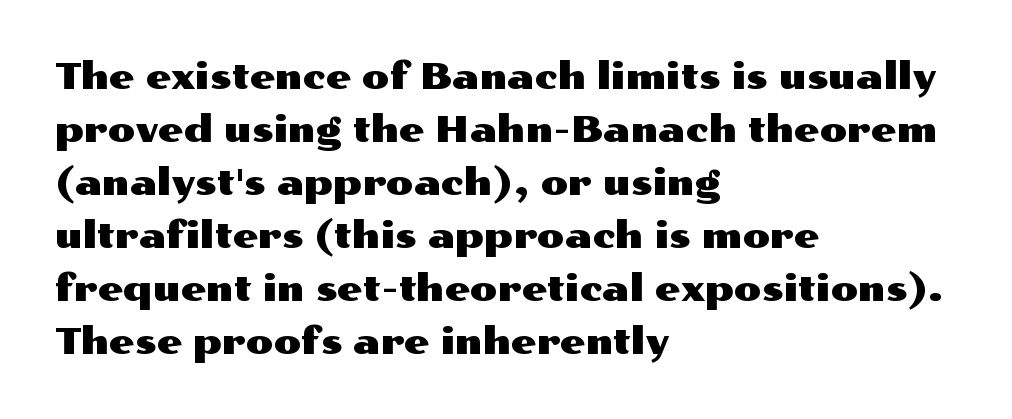
The image shows 36 px wide sans-serif type, upright; set left-aligned, normal line spacing (1.47x), normal letter spacing, not underlined; medium stroke contrast and a medium x-height.
